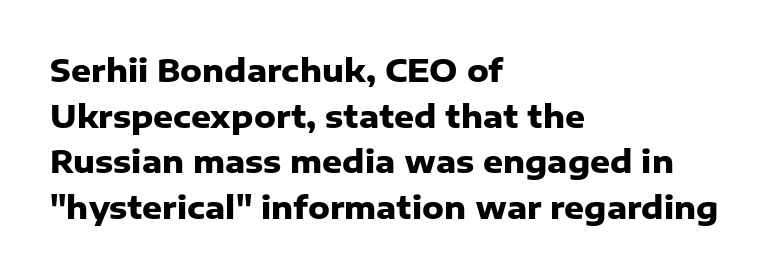
Q: Is the text bold? A: Yes.
Q: Is the text italic (slanted)? A: No, it is upright.
Q: Is the typeface a serif or a sans-serif typeface? A: Sans-serif.
Q: Is the text underlined? A: No.
Q: How is the paragraph aligned? A: Left-aligned.
Q: Is the spacing between letters normal or unusually wide? A: Normal.
Q: Is the spacing between lines tight, normal or loose? A: Normal.
Q: Width (condensed, normal, or wide)? A: Normal.
Q: Stroke contrast? A: Low.
Q: x-height? A: Medium.
Q: Monospaced? A: No.
